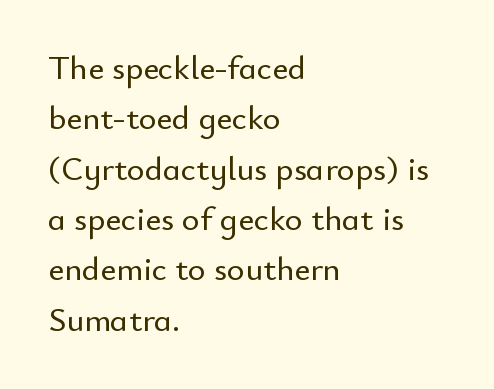
The image shows 34 px sans-serif type, upright; set left-aligned, normal line spacing (1.48x), normal letter spacing, not underlined; low stroke contrast and a small x-height.
